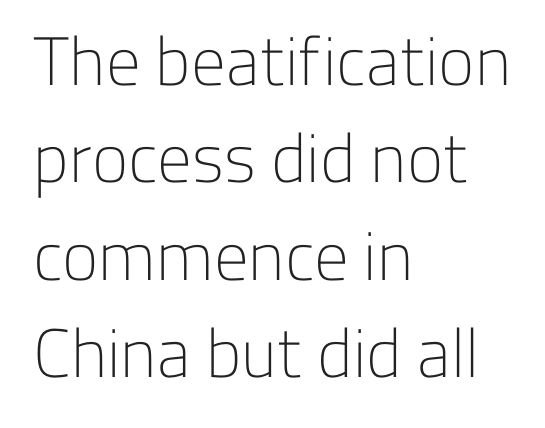
Q: Is the text bold? A: No.
Q: Is the text italic (slanted)? A: No, it is upright.
Q: Is the typeface a serif or a sans-serif typeface? A: Sans-serif.
Q: Is the text underlined? A: No.
Q: How is the paragraph aligned? A: Left-aligned.
Q: Is the spacing between letters normal or unusually wide? A: Normal.
Q: Is the spacing between lines tight, normal or loose? A: Normal.
Q: Width (condensed, normal, or wide)? A: Normal.
Q: Stroke contrast? A: Low.
Q: x-height? A: Medium.
Q: Monospaced? A: No.
